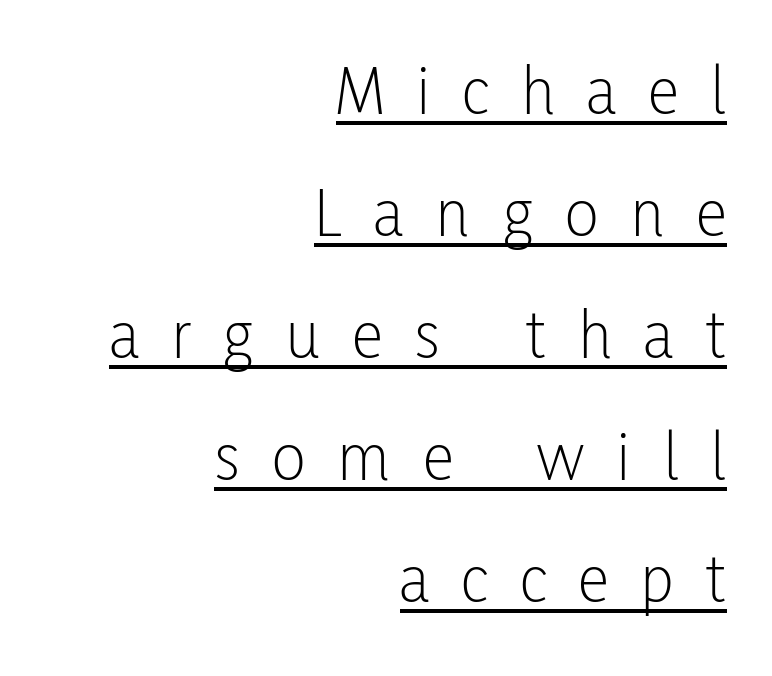
The image shows 71 px light, condensed sans-serif type, upright; set right-aligned, line spacing 1.72x, unusually wide letter spacing (+0.45 em), underlined; low stroke contrast and a medium x-height.
